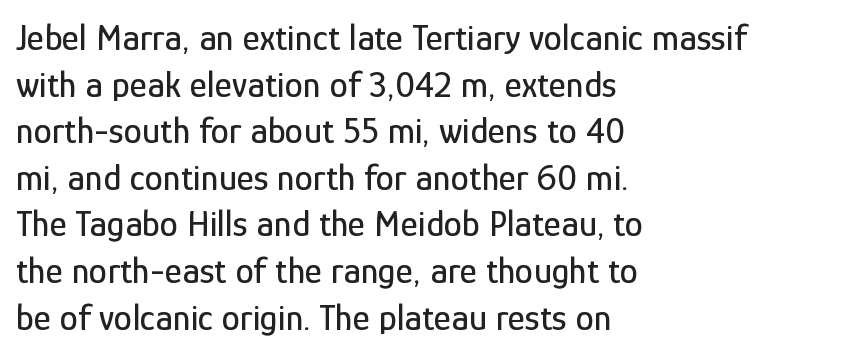
{"serif": "no", "italic": "no", "width": "condensed", "stroke_contrast": "low", "x_height": "medium", "monospaced": "no", "underline": "no", "align": "left", "line_spacing": "normal", "line_spacing_ratio": 1.26, "letter_spacing": "normal", "letter_spacing_em": 0.0, "glyph_px": 37}
